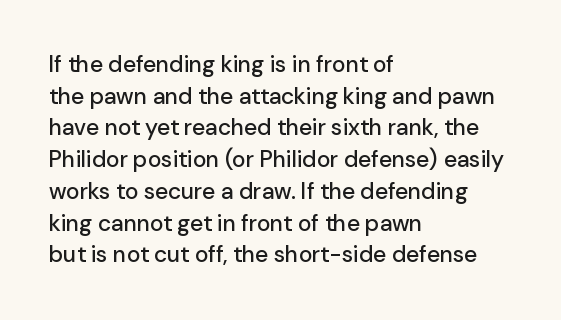
The tracking reads as untouched default to a designer's eye. These lines were composed using upright roman letters. A clean baseline with only descenders dipping below it. The designer left line spacing at the default. The lines are quadded left.
